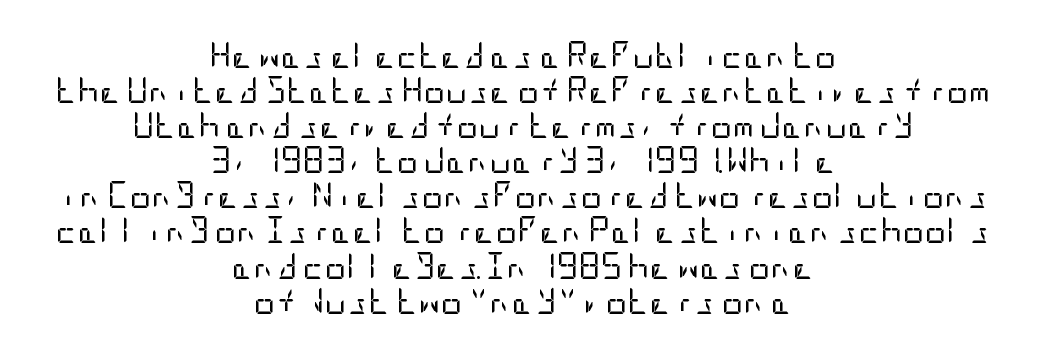
Q: Is the text bold? A: No.
Q: Is the text italic (slanted)? A: No, it is upright.
Q: Is the text underlined? A: No.
Q: How is the paragraph aligned? A: Centered.
Q: Is the spacing between letters normal or unusually wide? A: Normal.
Q: Is the spacing between lines tight, normal or loose? A: Normal.
